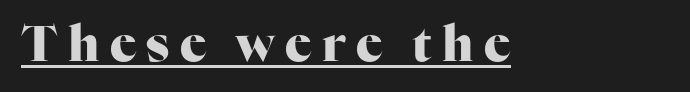
The image shows 49 px heavy serif type, upright; set unusually wide letter spacing (+0.21 em), underlined; high stroke contrast and a medium x-height.
